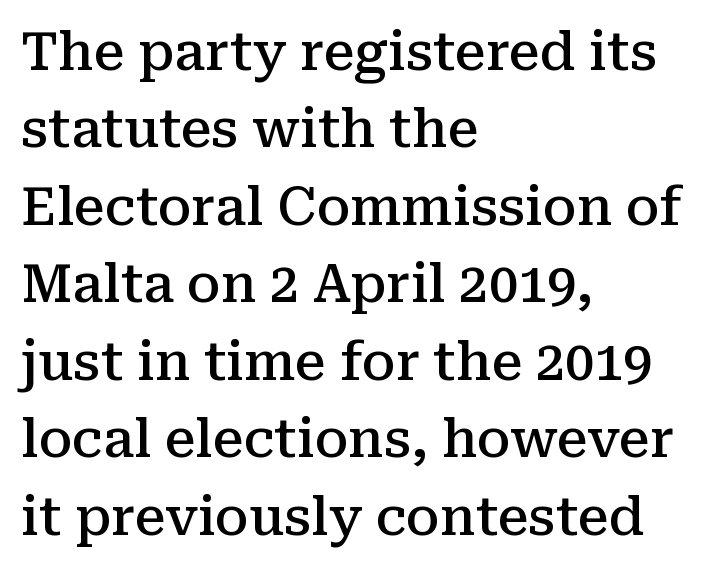
{"serif": "yes", "italic": "no", "bold": "semi", "weight": "semibold", "width": "normal", "stroke_contrast": "medium", "x_height": "medium", "monospaced": "no", "underline": "no", "align": "left", "line_spacing": "normal", "line_spacing_ratio": 1.49, "letter_spacing": "normal", "letter_spacing_em": 0.0, "glyph_px": 52}
